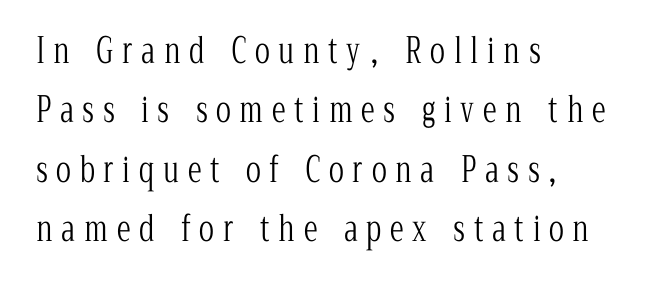
{"serif": "yes", "italic": "no", "bold": "no", "weight": "light", "width": "condensed", "stroke_contrast": "low", "x_height": "medium", "monospaced": "no", "underline": "no", "align": "left", "line_spacing": "normal", "line_spacing_ratio": 1.7, "letter_spacing": "wide", "letter_spacing_em": 0.25, "glyph_px": 35}
